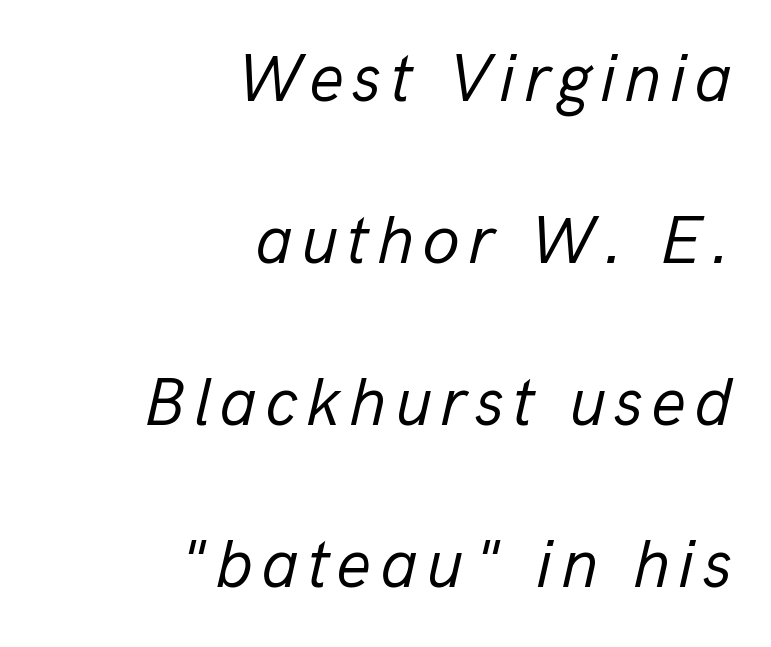
{"italic": "yes", "lean": "right", "slant_degrees": 13, "bold": "no", "weight": "regular", "width": "normal", "stroke_contrast": "low", "x_height": "medium", "monospaced": "no", "underline": "no", "align": "right", "line_spacing": "loose", "line_spacing_ratio": 2.38, "glyph_px": 68}
